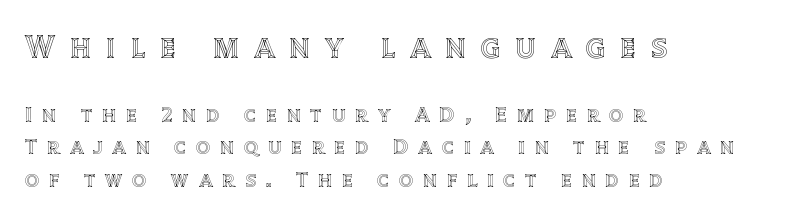
The ragged edge is on the right, which tells us the setting is flush left. Loose tracking; the words dissolve into strings of separated letters. Honestly, the row spacing looks completely unremarkable. The passage shown is not underscored anywhere. Is this a fixed-width face? No — the glyphs have proportional, varying widths. Every stem runs plumb, perpendicular to the baseline.
